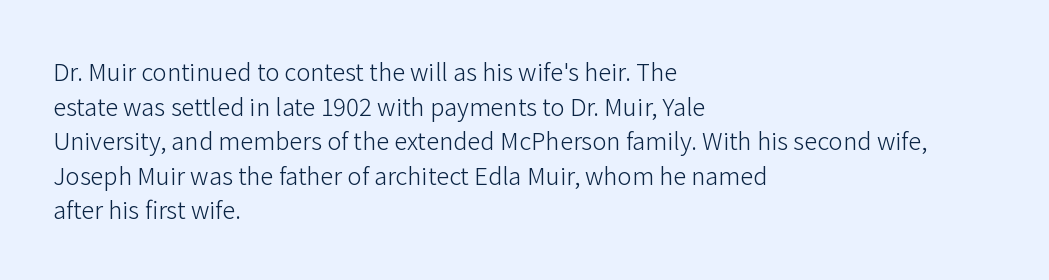
Q: Is the text bold? A: No.
Q: Is the text italic (slanted)? A: No, it is upright.
Q: Is the text underlined? A: No.
Q: How is the paragraph aligned? A: Left-aligned.
Q: Is the spacing between letters normal or unusually wide? A: Normal.
Q: Is the spacing between lines tight, normal or loose? A: Normal.
